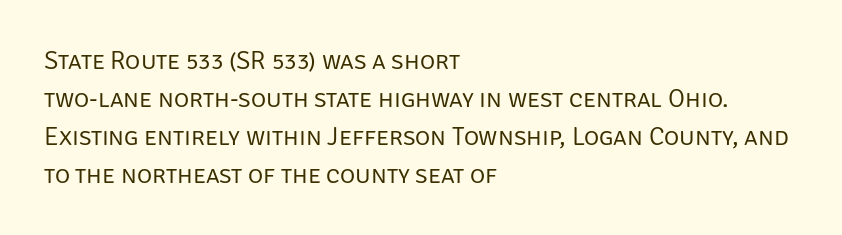
The image shows 26 px text type, upright; set left-aligned, normal line spacing (1.46x), normal letter spacing, not underlined.
